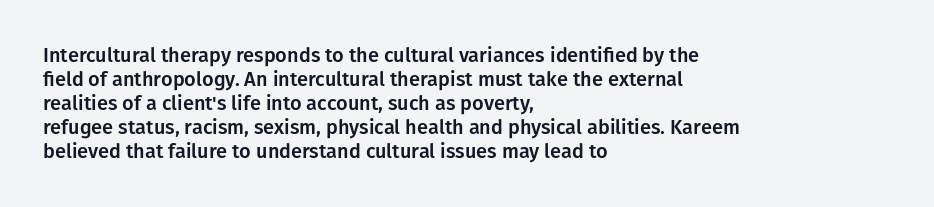
{"italic": "no", "underline": "no", "align": "left", "line_spacing_ratio": 1.2, "letter_spacing": "normal", "letter_spacing_em": 0.0, "glyph_px": 20}
